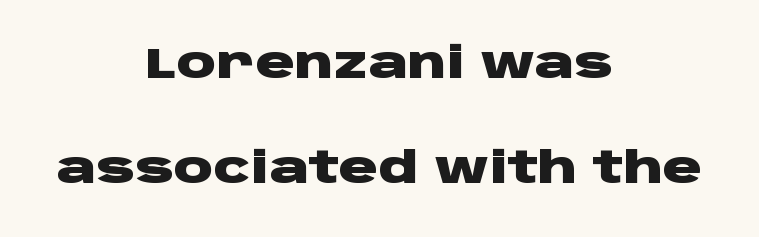
{"serif": "no", "italic": "no", "bold": "yes", "weight": "heavy", "width": "wide", "stroke_contrast": "low", "x_height": "large", "monospaced": "no", "underline": "no", "align": "center", "line_spacing": "loose", "line_spacing_ratio": 2.38, "letter_spacing": "normal", "letter_spacing_em": 0.0, "glyph_px": 44}
